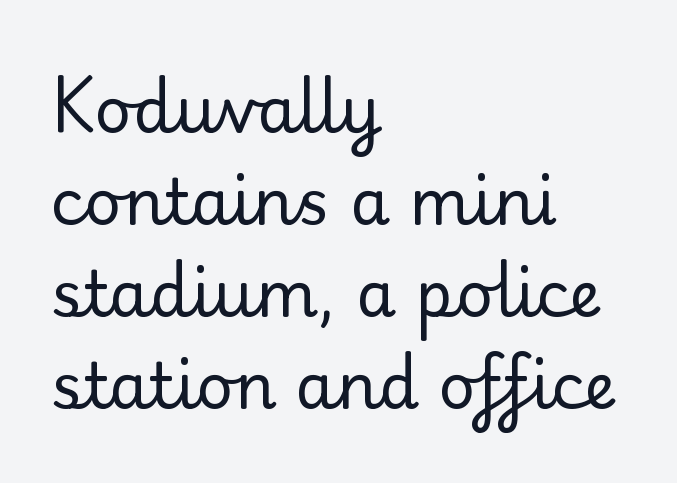
{"serif": "no", "italic": "no", "bold": "no", "weight": "regular", "width": "normal", "stroke_contrast": "low", "x_height": "small", "monospaced": "no", "underline": "no", "align": "left", "line_spacing": "normal", "line_spacing_ratio": 1.44, "letter_spacing": "normal", "letter_spacing_em": 0.0, "glyph_px": 64}
